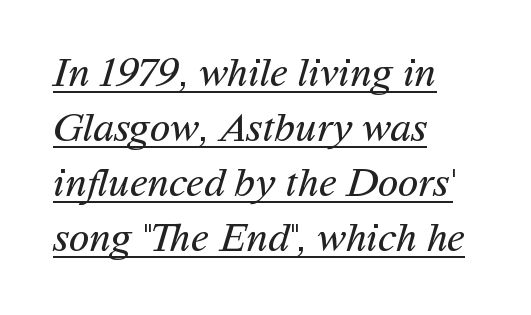
Q: Is the text bold? A: No.
Q: Is the typeface a serif or a sans-serif typeface? A: Sans-serif.
Q: Is the text underlined? A: Yes.
Q: How is the paragraph aligned? A: Left-aligned.
Q: Is the spacing between letters normal or unusually wide? A: Normal.
Q: Is the spacing between lines tight, normal or loose? A: Normal.
Q: Width (condensed, normal, or wide)? A: Normal.
Q: Stroke contrast? A: Medium.
Q: x-height? A: Medium.
Q: Monospaced? A: No.
